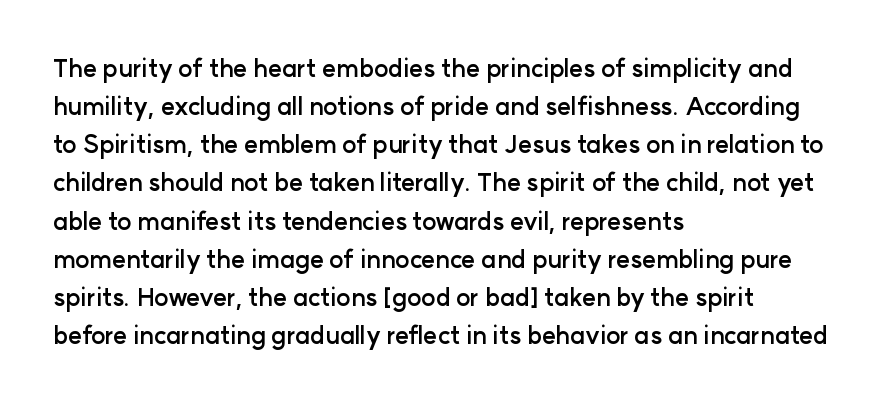
The image shows 24 px bold type, upright; set left-aligned, normal line spacing (1.59x), normal letter spacing, not underlined.
